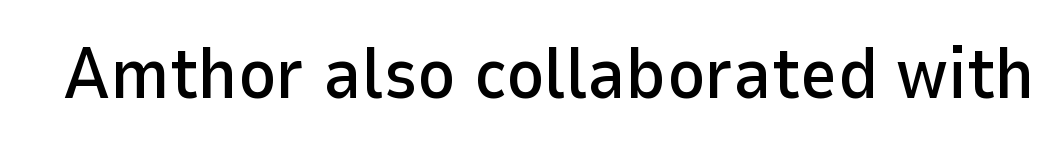
Q: Is the text italic (slanted)? A: No, it is upright.
Q: Is the typeface a serif or a sans-serif typeface? A: Sans-serif.
Q: Is the text underlined? A: No.
Q: Is the spacing between letters normal or unusually wide? A: Normal.
Q: Width (condensed, normal, or wide)? A: Normal.
Q: Stroke contrast? A: Low.
Q: x-height? A: Medium.
Q: Monospaced? A: No.
